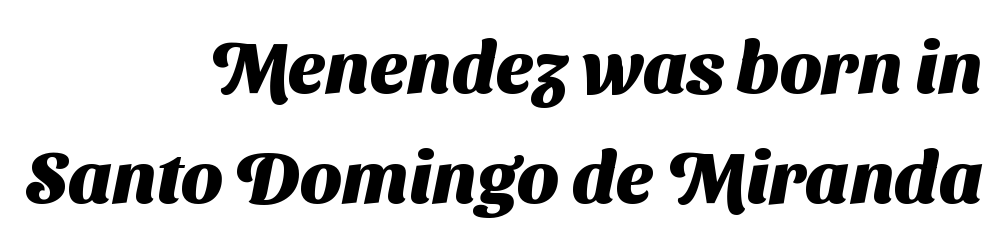
{"serif": "no", "bold": "yes", "weight": "heavy", "width": "normal", "stroke_contrast": "medium", "x_height": "medium", "monospaced": "no", "underline": "no", "align": "right", "line_spacing": "normal", "line_spacing_ratio": 1.49, "letter_spacing": "normal", "letter_spacing_em": 0.0, "glyph_px": 74}
